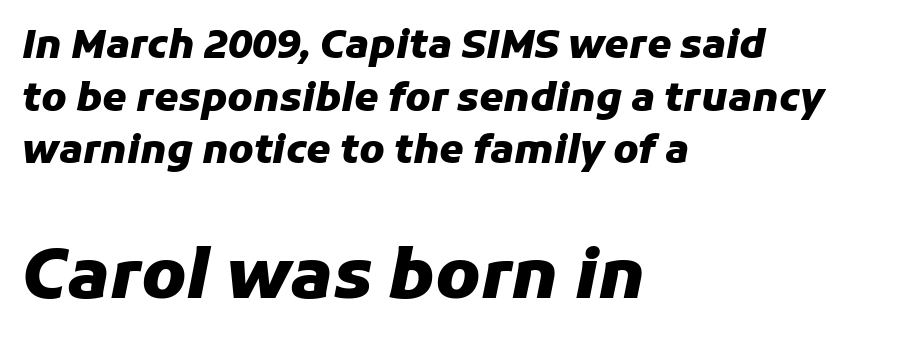
The image shows 69 px heavy type, italic (leaning right); set left-aligned, normal line spacing (1.35x), normal letter spacing, not underlined; the second (bottom) block is 1.77x larger; low stroke contrast and a medium x-height.
